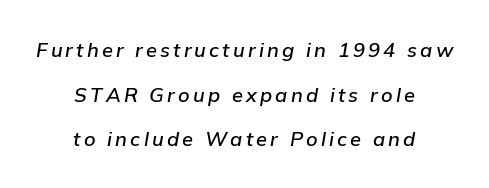
You can tell it's italic because the verticals aren't actually vertical. Is the block centered? Yes — each line is placed symmetrically about the middle. The specimen omits any rule beneath the text block's lines. Successive baselines arrive slowly, with a big drop between each.
